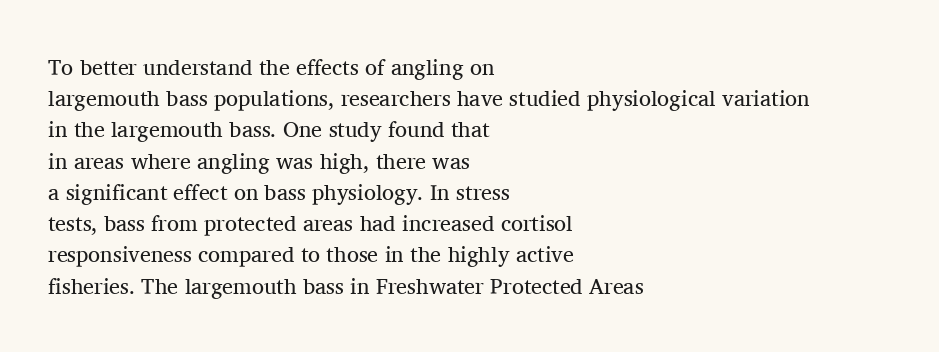
Q: Is the text bold? A: No.
Q: Is the text italic (slanted)? A: No, it is upright.
Q: Is the text underlined? A: No.
Q: How is the paragraph aligned? A: Left-aligned.
Q: Is the spacing between letters normal or unusually wide? A: Normal.
Q: Is the spacing between lines tight, normal or loose? A: Normal.
